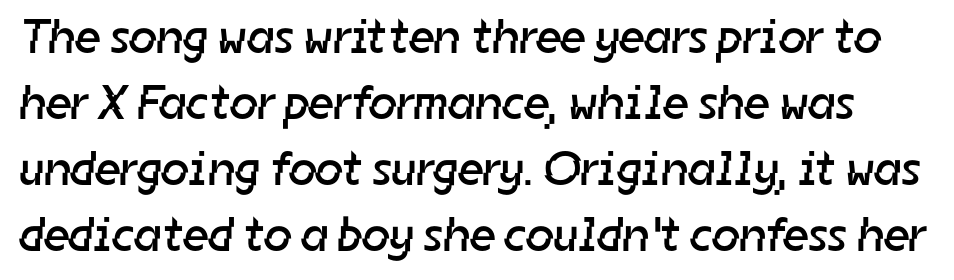
Q: Is the text bold? A: No.
Q: Is the typeface a serif or a sans-serif typeface? A: Sans-serif.
Q: Is the text underlined? A: No.
Q: Is the spacing between letters normal or unusually wide? A: Normal.
Q: Is the spacing between lines tight, normal or loose? A: Normal.
Q: Width (condensed, normal, or wide)? A: Normal.
Q: Stroke contrast? A: Low.
Q: x-height? A: Medium.
Q: Monospaced? A: No.
